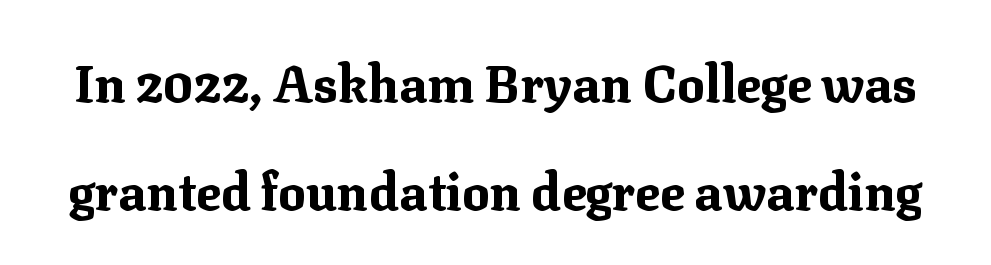
Q: Is the text bold? A: Yes.
Q: Is the text italic (slanted)? A: No, it is upright.
Q: Is the typeface a serif or a sans-serif typeface? A: Serif.
Q: Is the text underlined? A: No.
Q: Is the spacing between letters normal or unusually wide? A: Normal.
Q: Is the spacing between lines tight, normal or loose? A: Loose.
Q: Width (condensed, normal, or wide)? A: Normal.
Q: Stroke contrast? A: Medium.
Q: x-height? A: Medium.
Q: Monospaced? A: No.
